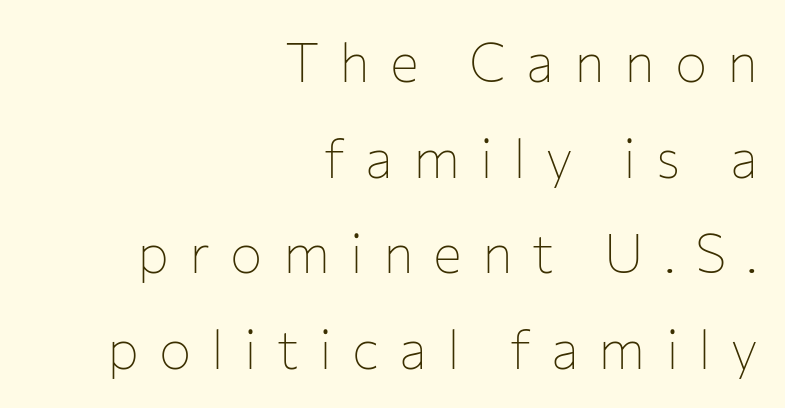
Letter spacing: wide. A typesetter would label this face a sans. Weight class: somewhere from thin through regular. Characters remain perfectly vertical along every line. Descenders are the only things crossing below the line. Each letter keeps its own natural width here, so spacing adapts to shape.
